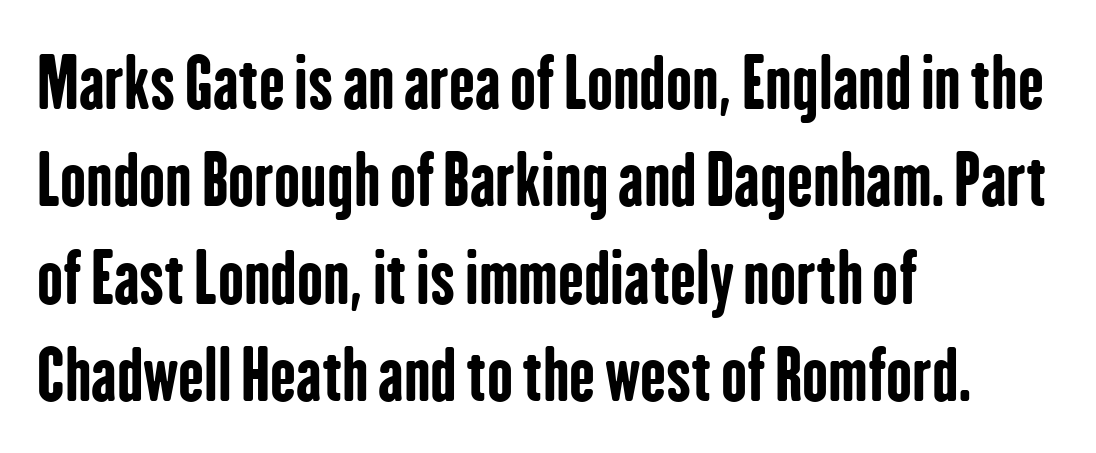
The image shows 69 px bold, condensed sans-serif type, upright; set left-aligned, normal line spacing (1.41x), normal letter spacing, not underlined; low stroke contrast and a medium x-height.
